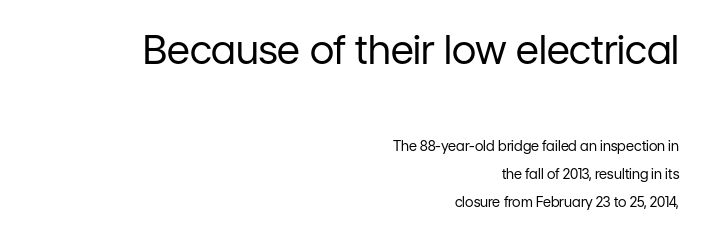
Letters have the restrained weight of plain body copy at most. One-word summary of the alignment: right. The rendering shrinks the type as you move from the upper chunk to the lower. The characters display no serif detailing; their extremities are plain. Vertical spacing — loose. These lines are rendered in a variable-pitch font.
